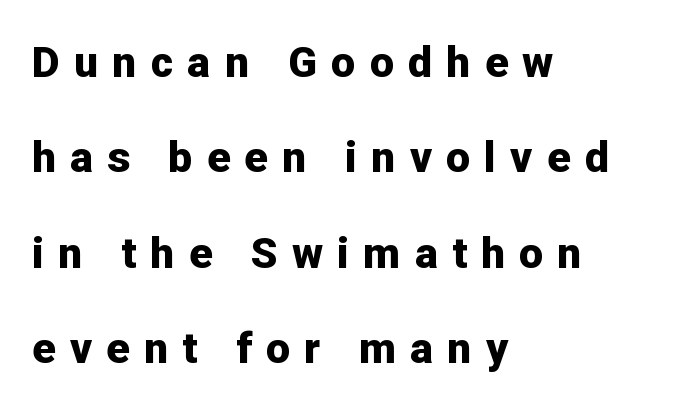
The image shows 43 px bold sans-serif type, upright; set left-aligned, loose line spacing (2.22x), unusually wide letter spacing (+0.33 em), not underlined; low stroke contrast and a medium x-height.
